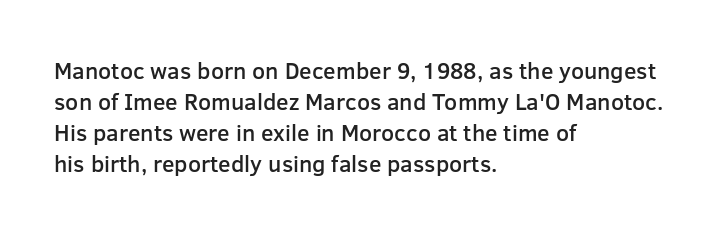
The image shows 23 px text type, upright; set left-aligned, normal line spacing (1.35x), normal letter spacing, not underlined.
